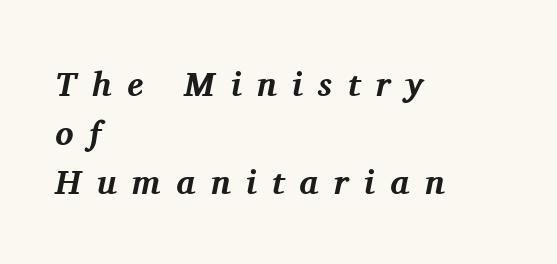
Q: Is the text bold? A: Yes.
Q: Is the text italic (slanted)? A: Yes, it leans right by about 11 degrees.
Q: Is the typeface a serif or a sans-serif typeface? A: Serif.
Q: Is the text underlined? A: No.
Q: How is the paragraph aligned? A: Left-aligned.
Q: Is the spacing between letters normal or unusually wide? A: Unusually wide.
Q: Is the spacing between lines tight, normal or loose? A: Normal.
Q: Width (condensed, normal, or wide)? A: Normal.
Q: Stroke contrast? A: Medium.
Q: x-height? A: Medium.
Q: Monospaced? A: No.
